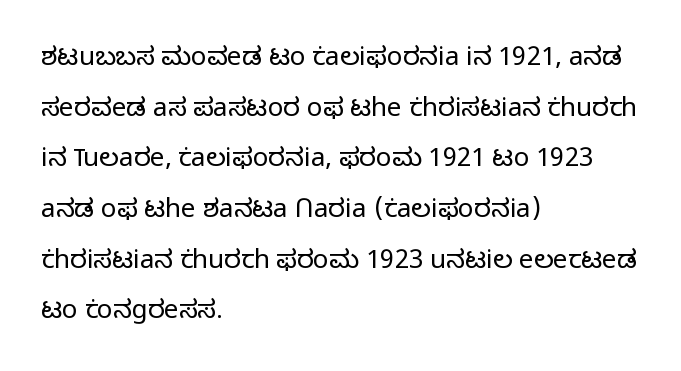
{"italic": "no", "bold": "no", "underline": "no", "align": "left", "line_spacing": "loose", "line_spacing_ratio": 1.95, "letter_spacing": "normal", "letter_spacing_em": 0.0, "glyph_px": 26}
